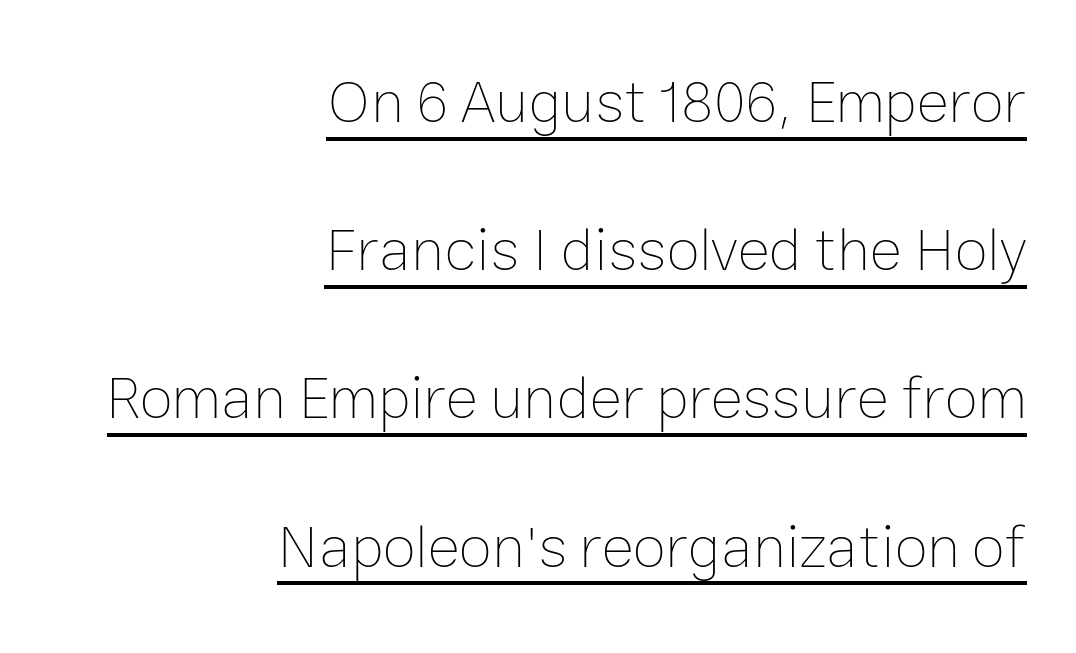
{"italic": "no", "bold": "no", "weight": "thin", "width": "normal", "stroke_contrast": "low", "x_height": "medium", "monospaced": "no", "underline": "yes", "align": "right", "line_spacing": "loose", "line_spacing_ratio": 2.43, "letter_spacing": "normal", "letter_spacing_em": 0.0, "glyph_px": 61}
